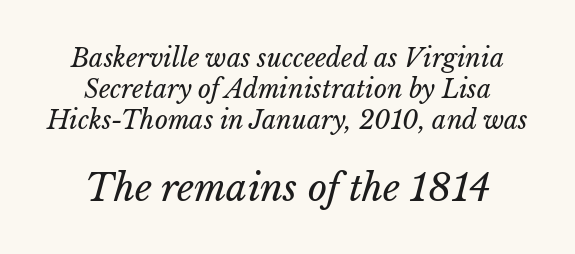
Q: Is the text bold? A: No.
Q: Is the text underlined? A: No.
Q: How is the paragraph aligned? A: Centered.
Q: Is the spacing between letters normal or unusually wide? A: Normal.
Q: Is the spacing between lines tight, normal or loose? A: Normal.
Q: Which block of text is set in a larger size, the first (top) or the second (bottom)? A: The second (bottom) one.
Q: Width (condensed, normal, or wide)? A: Normal.
Q: Stroke contrast? A: Low.
Q: x-height? A: Medium.
Q: Monospaced? A: No.
